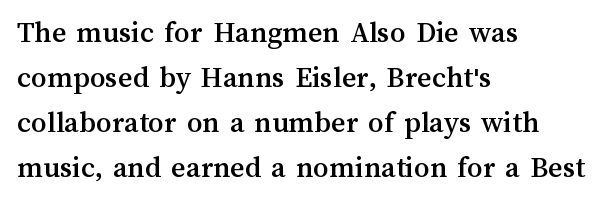
{"italic": "no", "width": "normal", "stroke_contrast": "medium", "x_height": "medium", "monospaced": "no", "underline": "no", "align": "left", "line_spacing": "normal", "line_spacing_ratio": 1.45, "letter_spacing": "normal", "letter_spacing_em": 0.0, "glyph_px": 31}
